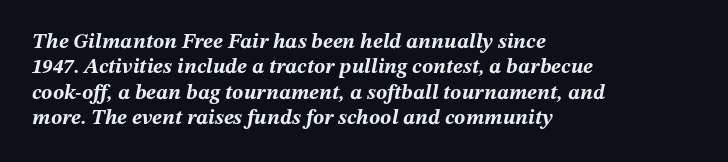
{"italic": "yes", "lean": "right", "slant_degrees": 12, "bold": "yes", "underline": "no", "align": "left", "line_spacing_ratio": 1.21, "letter_spacing": "normal", "letter_spacing_em": 0.0, "glyph_px": 21}
